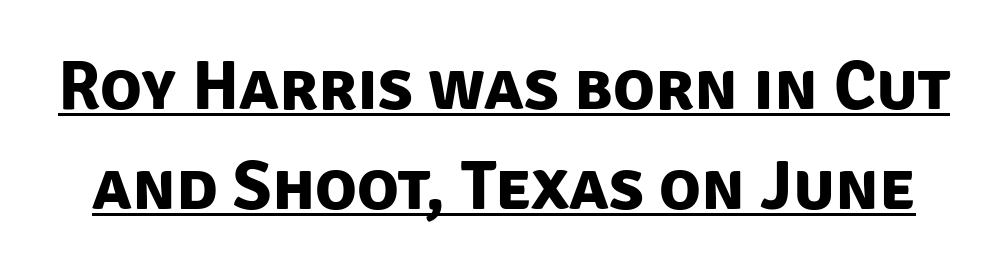
Q: Is the text bold? A: Yes.
Q: Is the typeface a serif or a sans-serif typeface? A: Sans-serif.
Q: Is the text underlined? A: Yes.
Q: Is the spacing between letters normal or unusually wide? A: Normal.
Q: Is the spacing between lines tight, normal or loose? A: Normal.
Q: Width (condensed, normal, or wide)? A: Normal.
Q: Stroke contrast? A: Low.
Q: x-height? A: Large.
Q: Monospaced? A: No.
